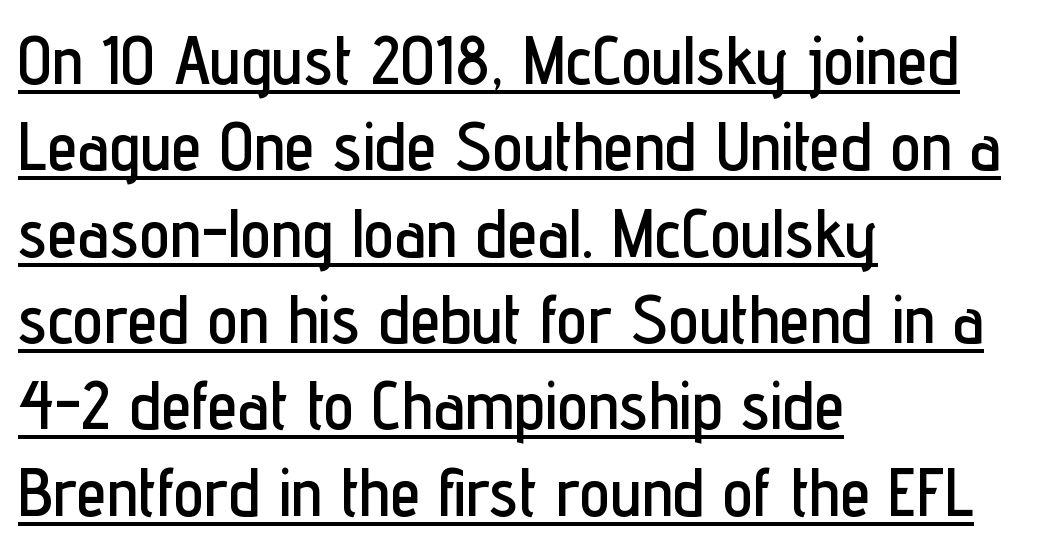
{"serif": "no", "italic": "no", "width": "condensed", "stroke_contrast": "low", "x_height": "medium", "monospaced": "no", "underline": "yes", "align": "left", "line_spacing": "normal", "line_spacing_ratio": 1.27, "letter_spacing": "normal", "letter_spacing_em": 0.0, "glyph_px": 68}
